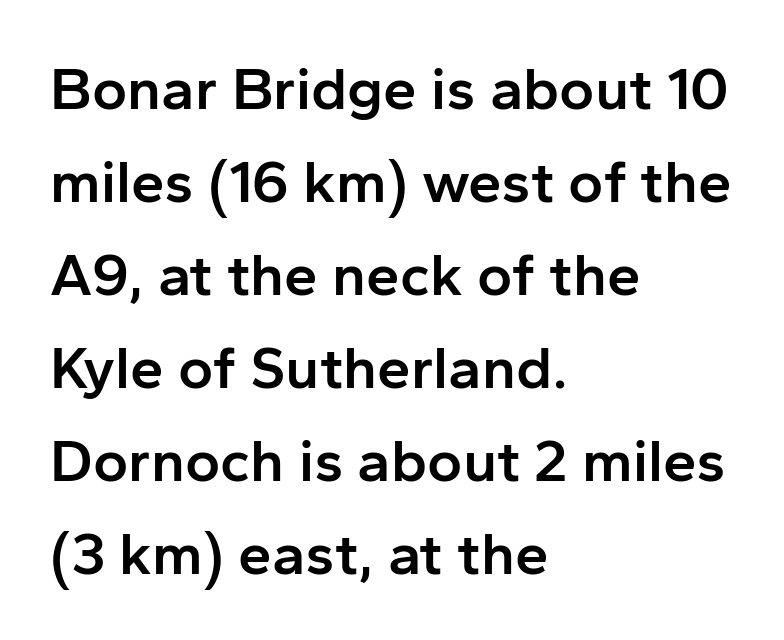
{"serif": "no", "italic": "no", "bold": "semi", "weight": "semibold", "width": "normal", "stroke_contrast": "low", "x_height": "medium", "monospaced": "no", "underline": "no", "align": "left", "line_spacing": "normal", "line_spacing_ratio": 1.55, "letter_spacing": "normal", "letter_spacing_em": 0.0, "glyph_px": 60}
